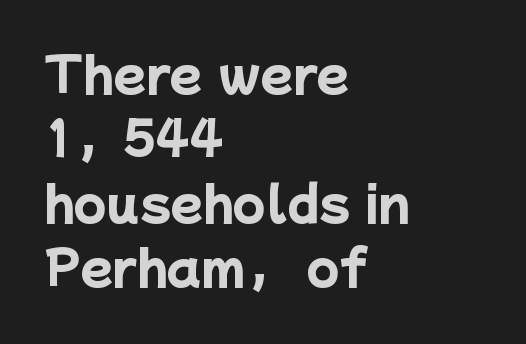
Q: Is the text bold? A: Yes.
Q: Is the typeface a serif or a sans-serif typeface? A: Sans-serif.
Q: Is the text underlined? A: No.
Q: How is the paragraph aligned? A: Left-aligned.
Q: Is the spacing between letters normal or unusually wide? A: Normal.
Q: Is the spacing between lines tight, normal or loose? A: Normal.
Q: Width (condensed, normal, or wide)? A: Normal.
Q: Stroke contrast? A: Low.
Q: x-height? A: Medium.
Q: Monospaced? A: No.
